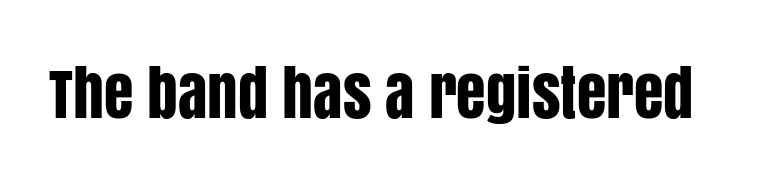
Q: Is the text italic (slanted)? A: No, it is upright.
Q: Is the typeface a serif or a sans-serif typeface? A: Sans-serif.
Q: Is the text underlined? A: No.
Q: Is the spacing between letters normal or unusually wide? A: Normal.
Q: Width (condensed, normal, or wide)? A: Condensed.
Q: Stroke contrast? A: Low.
Q: x-height? A: Large.
Q: Monospaced? A: No.
